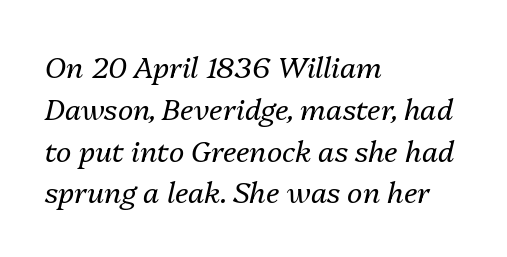
Q: Is the text bold? A: No.
Q: Is the text italic (slanted)? A: Yes, it leans right by about 13 degrees.
Q: Is the text underlined? A: No.
Q: How is the paragraph aligned? A: Left-aligned.
Q: Is the spacing between letters normal or unusually wide? A: Normal.
Q: Is the spacing between lines tight, normal or loose? A: Normal.
Q: Width (condensed, normal, or wide)? A: Normal.
Q: Stroke contrast? A: Medium.
Q: x-height? A: Medium.
Q: Monospaced? A: No.
